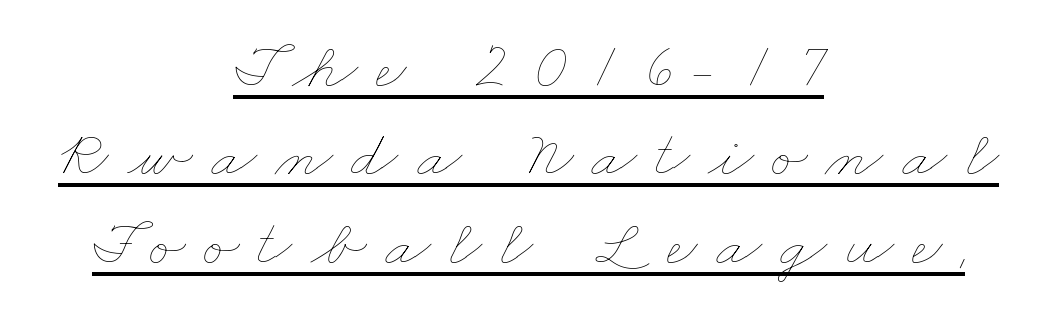
Each new line begins a customary step beneath the previous one. The letterforms stand isolated, each surrounded by extra space. Line starts and ends both wander, symmetrically. The sample's only ornament is a line tracing under the words. No heavy texture on the line: the type isn't bold. The letters advance in unequal steps, a hallmark of proportional type.
